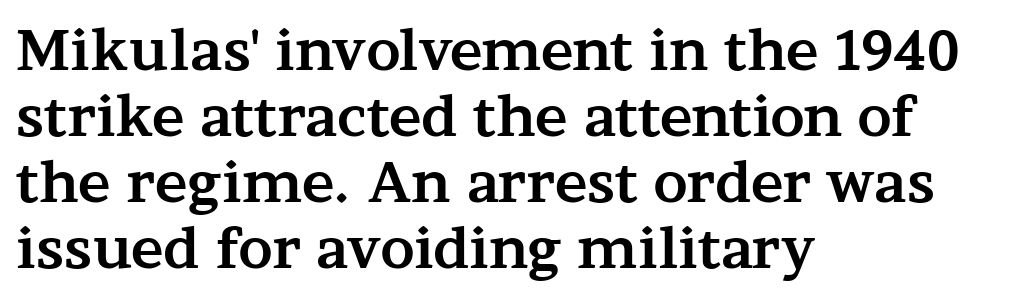
The passage shown is typed in a proportional face where columns would drift. Words appear dense and cohesive because spacing is normal. Rendered with straight, roman letterforms. The space beneath each line is pristine and unruled.
